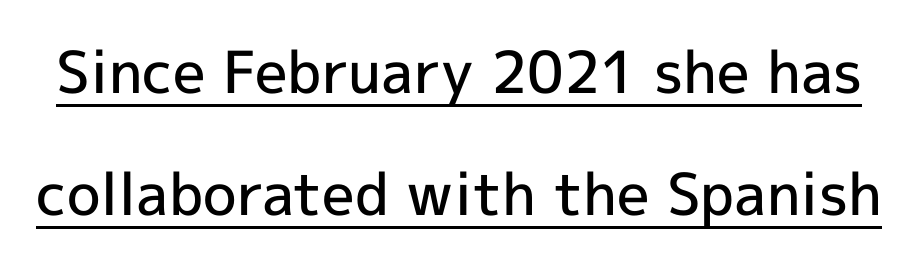
Q: Is the text bold? A: Semi-bold.
Q: Is the text italic (slanted)? A: No, it is upright.
Q: Is the typeface a serif or a sans-serif typeface? A: Sans-serif.
Q: Is the text underlined? A: Yes.
Q: Is the spacing between letters normal or unusually wide? A: Normal.
Q: Is the spacing between lines tight, normal or loose? A: Loose.
Q: Width (condensed, normal, or wide)? A: Normal.
Q: x-height? A: Medium.
Q: Monospaced? A: No.
